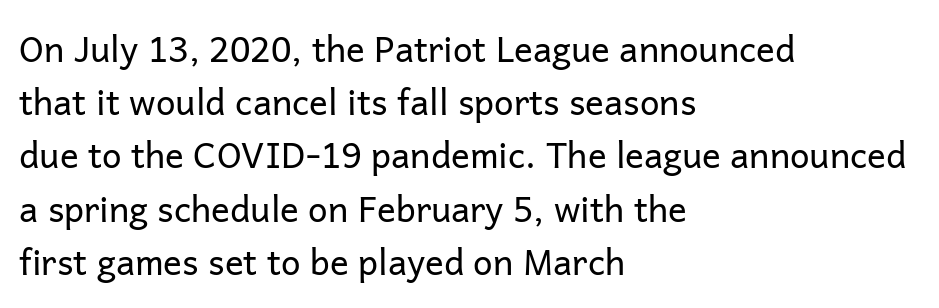
The image shows 35 px regular-weight sans-serif type, upright; set left-aligned, normal line spacing (1.52x), normal letter spacing, not underlined; low stroke contrast and a medium x-height.
